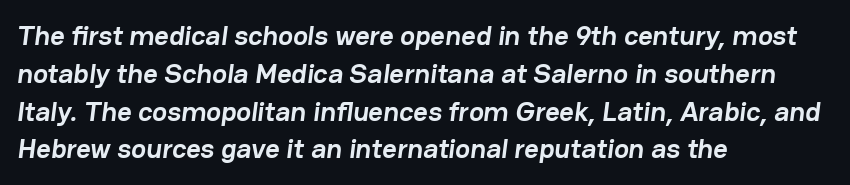
{"serif": "no", "bold": "yes", "weight": "semibold", "width": "normal", "stroke_contrast": "low", "x_height": "medium", "monospaced": "no", "underline": "no", "align": "left", "line_spacing": "normal", "line_spacing_ratio": 1.35, "letter_spacing": "normal", "letter_spacing_em": 0.0, "glyph_px": 28}
